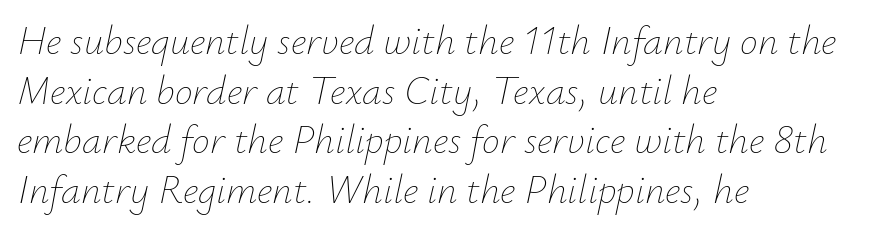
The image shows 40 px thin type, italic (leaning right); set left-aligned, line spacing 1.24x, normal letter spacing, not underlined; low stroke contrast and a small x-height.
